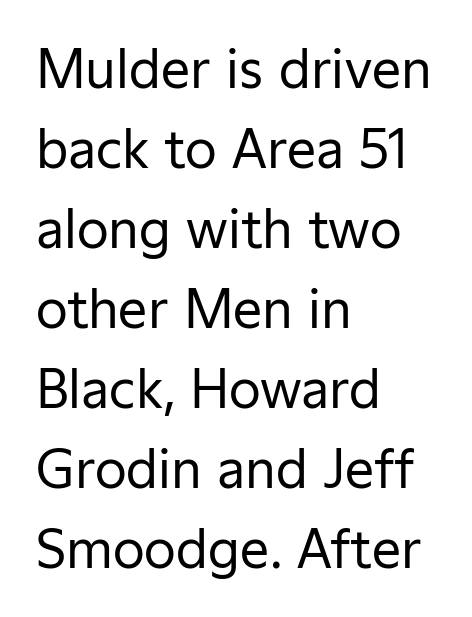
The image shows 52 px regular-weight sans-serif type, upright; set left-aligned, normal line spacing (1.54x), normal letter spacing, not underlined; low stroke contrast and a medium x-height.
